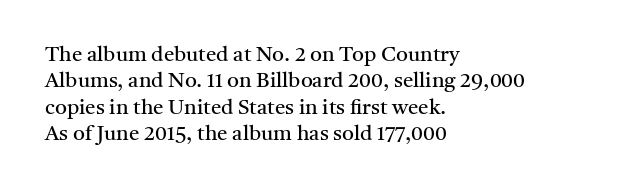
The rendering uses a moderate line-height, typical for paragraphs. Only glyphs here, with clear space below each row. The passage is arranged the way most books set body copy — flush left. Spacing between characters is what you'd get straight out of the box.
